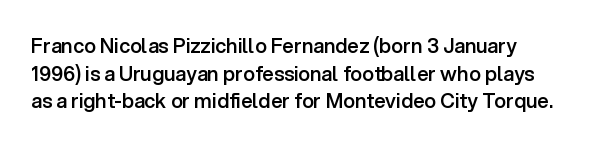
Regular leading. No word sits above an underline. Tracking value appears to be zero — textbook default spacing. Italic: no, the glyphs are upright roman.
